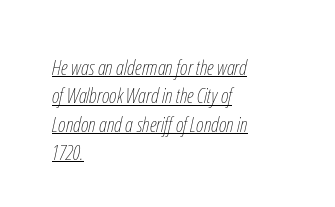
The image shows 21 px text type, italic (leaning right); set left-aligned, normal line spacing (1.35x), normal letter spacing, underlined.
